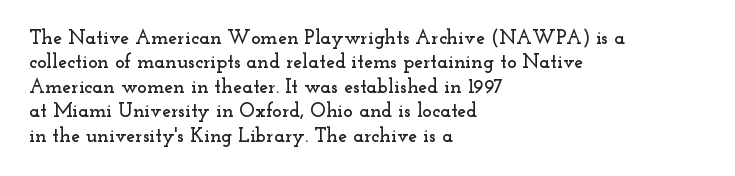
Q: Is the text italic (slanted)? A: No, it is upright.
Q: Is the text underlined? A: No.
Q: How is the paragraph aligned? A: Left-aligned.
Q: Is the spacing between letters normal or unusually wide? A: Normal.
